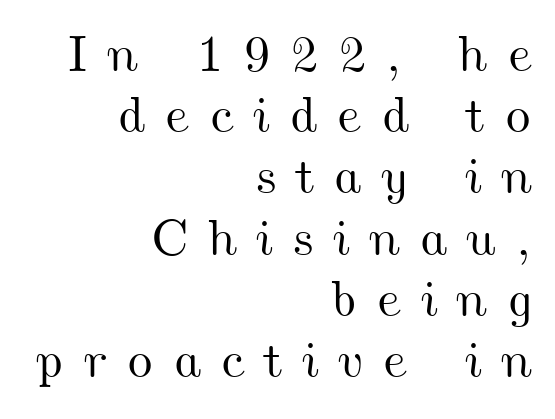
{"width": "wide", "stroke_contrast": "medium", "x_height": "small", "monospaced": "no", "underline": "no", "align": "right", "line_spacing_ratio": 1.2, "letter_spacing": "wide", "letter_spacing_em": 0.37, "glyph_px": 51}
